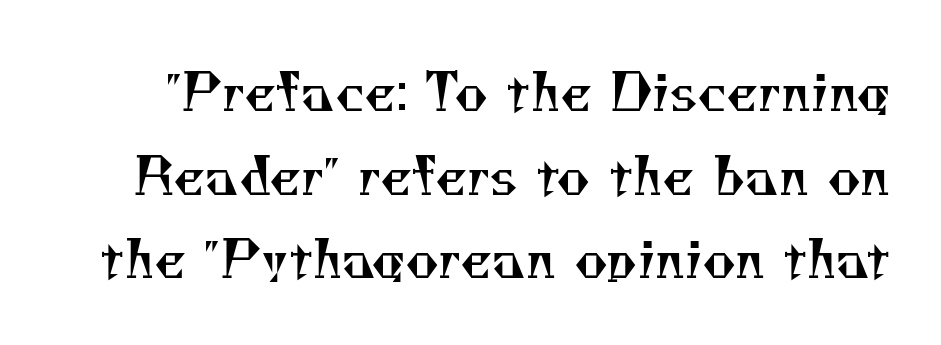
Q: Is the text bold? A: No.
Q: Is the typeface a serif or a sans-serif typeface? A: Serif.
Q: Is the text underlined? A: No.
Q: Is the spacing between letters normal or unusually wide? A: Normal.
Q: Is the spacing between lines tight, normal or loose? A: Normal.
Q: Width (condensed, normal, or wide)? A: Normal.
Q: Stroke contrast? A: Medium.
Q: x-height? A: Small.
Q: Monospaced? A: No.
